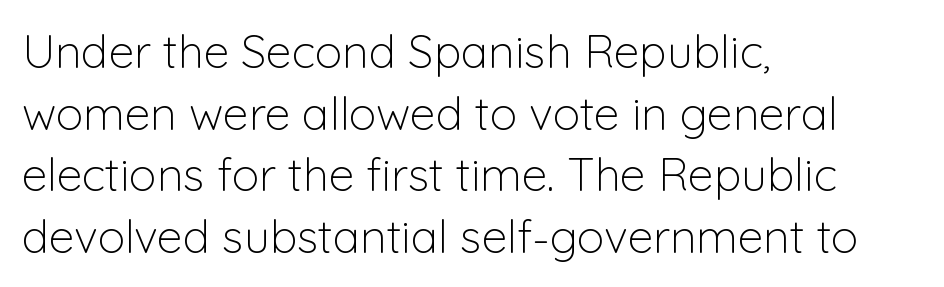
Check under the words: just untouched page. What's the leading like? Ordinary, nothing unusual. Weight class: somewhere from thin through regular. Line starts are locked; line ends wander. The lettering holds an erect, upright posture throughout. The gaps between neighbouring characters are ordinary and unremarkable.
